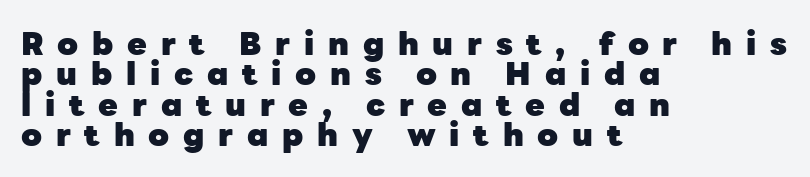
The image shows 32 px heavy sans-serif type, upright; set left-aligned, tight line spacing (0.95x), unusually wide letter spacing (+0.43 em), not underlined; low stroke contrast and a medium x-height.
